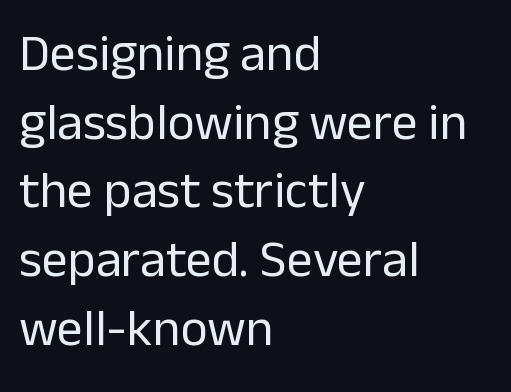
{"serif": "no", "italic": "no", "bold": "no", "weight": "regular", "width": "normal", "stroke_contrast": "low", "x_height": "medium", "monospaced": "no", "underline": "no", "align": "left", "line_spacing": "normal", "line_spacing_ratio": 1.32, "letter_spacing": "normal", "letter_spacing_em": 0.0, "glyph_px": 52}
